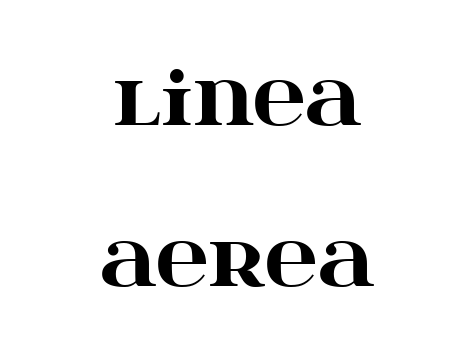
The image shows 73 px heavy, wide serif type, upright; set centered, loose line spacing (2.21x), normal letter spacing, not underlined; high stroke contrast and a large x-height.
